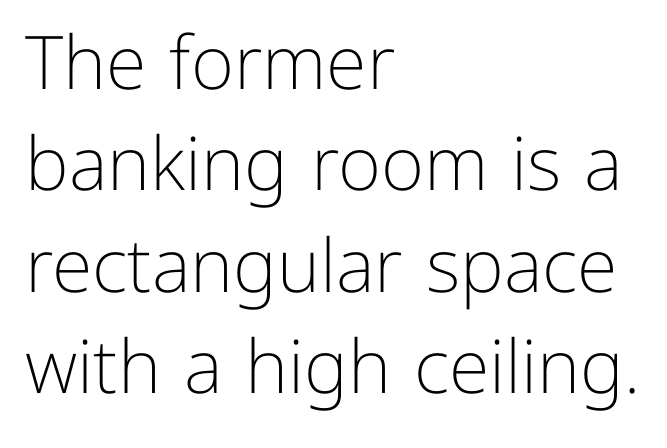
The image shows 74 px light sans-serif type, upright; set left-aligned, normal line spacing (1.37x), normal letter spacing, not underlined; low stroke contrast and a medium x-height.
